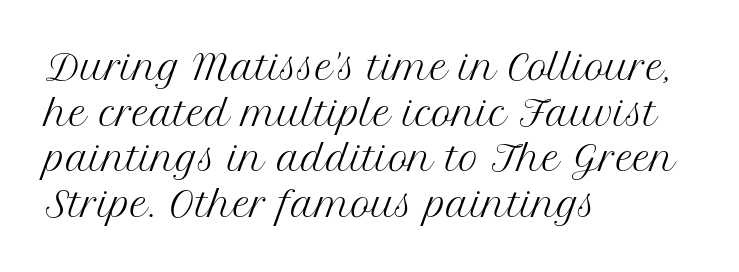
The image shows 34 px regular-weight type; set left-aligned, normal line spacing (1.34x), normal letter spacing, not underlined; medium stroke contrast and a medium x-height.
